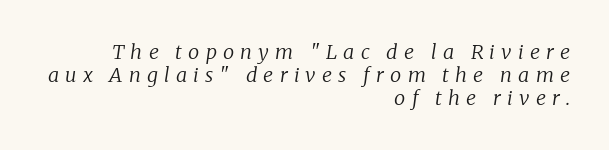
Q: Is the text bold? A: No.
Q: Is the text italic (slanted)? A: Yes, it leans right by about 8 degrees.
Q: Is the text underlined? A: No.
Q: How is the paragraph aligned? A: Right-aligned.
Q: Is the spacing between letters normal or unusually wide? A: Unusually wide.
Q: Is the spacing between lines tight, normal or loose? A: Tight.
